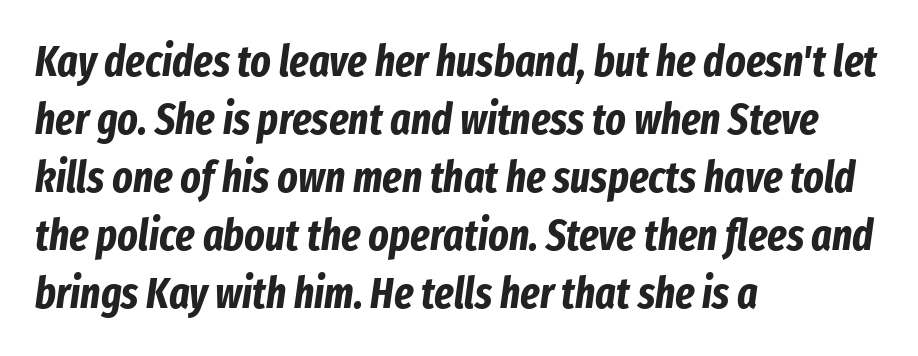
Q: Is the text bold? A: Yes.
Q: Is the text italic (slanted)? A: Yes, it leans right by about 8 degrees.
Q: Is the text underlined? A: No.
Q: How is the paragraph aligned? A: Left-aligned.
Q: Is the spacing between letters normal or unusually wide? A: Normal.
Q: Is the spacing between lines tight, normal or loose? A: Normal.
Q: Width (condensed, normal, or wide)? A: Condensed.
Q: Stroke contrast? A: Low.
Q: x-height? A: Medium.
Q: Monospaced? A: No.
